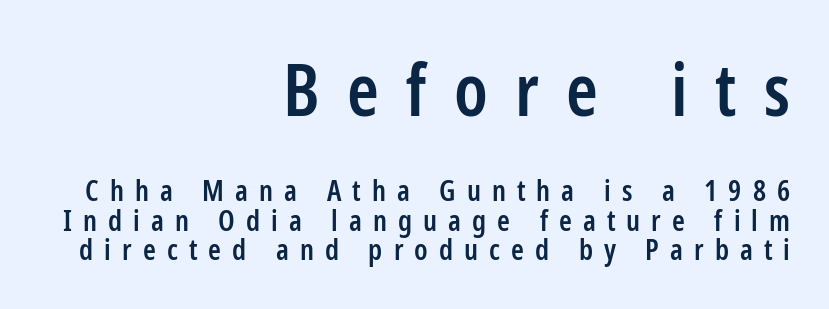
Q: Is the text bold? A: Semi-bold.
Q: Is the text italic (slanted)? A: No, it is upright.
Q: Is the typeface a serif or a sans-serif typeface? A: Sans-serif.
Q: Is the text underlined? A: No.
Q: How is the paragraph aligned? A: Right-aligned.
Q: Is the spacing between letters normal or unusually wide? A: Unusually wide.
Q: Is the spacing between lines tight, normal or loose? A: Tight.
Q: Which block of text is set in a larger size, the first (top) or the second (bottom)? A: The first (top) one.
Q: Width (condensed, normal, or wide)? A: Condensed.
Q: Stroke contrast? A: Low.
Q: x-height? A: Medium.
Q: Monospaced? A: No.
